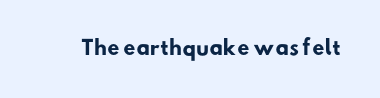
{"bold": "yes", "underline": "no", "letter_spacing": "normal", "letter_spacing_em": 0.0, "glyph_px": 20}
